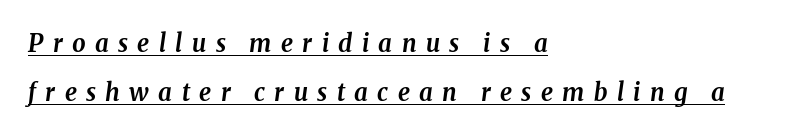
{"italic": "yes", "lean": "right", "slant_degrees": 8, "bold": "yes", "underline": "yes", "align": "left", "line_spacing": "loose", "line_spacing_ratio": 2.05, "letter_spacing": "wide", "letter_spacing_em": 0.39, "glyph_px": 24}
